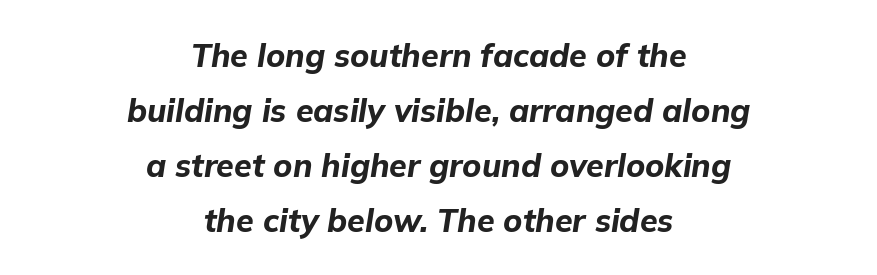
Here the glyphs are tracked normally, forming tight word shapes. Slant detected: the letters are inclined. Alignment: centered. Here the designer chose a conventional face with non-uniform glyph widths. The space directly below the letters is spotless.
